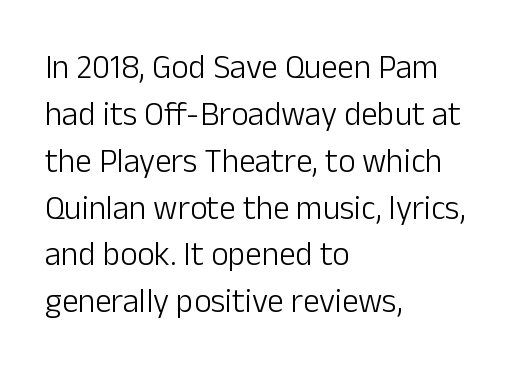
No extra ink here — the face is not bold. Font category for this specimen: sans-serif. Varying glyph widths throughout — classic text-font behaviour. The leading is moderate, giving the passage an even texture. Is the letter spacing exaggerated? No — it looks like the ordinary default.
